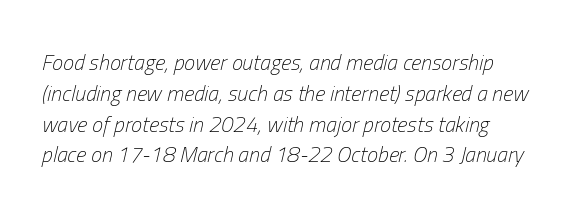
Q: Is the text bold? A: No.
Q: Is the text italic (slanted)? A: Yes, it leans right by about 13 degrees.
Q: Is the text underlined? A: No.
Q: Is the spacing between letters normal or unusually wide? A: Normal.
Q: Is the spacing between lines tight, normal or loose? A: Normal.
